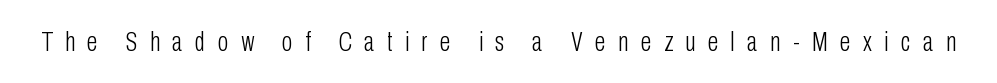
{"serif": "no", "italic": "no", "bold": "no", "weight": "light", "width": "condensed", "stroke_contrast": "low", "x_height": "medium", "monospaced": "no", "underline": "no", "letter_spacing": "wide", "letter_spacing_em": 0.44, "glyph_px": 28}
